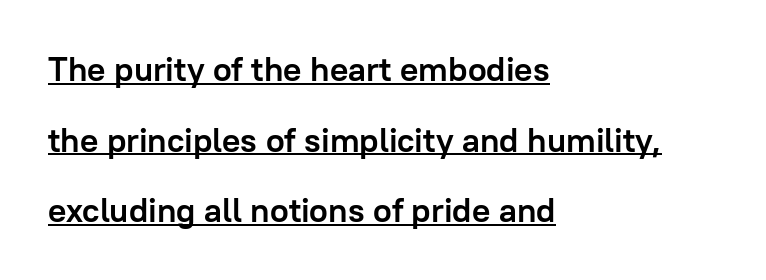
The letters stand upright; this is a roman face. The rendering keeps characters at their native spacing. Somebody hit Ctrl+U on this one — the words are underlined. The line-height multiplier appears high, well above default. Line beginnings align vertically; line endings do not.
